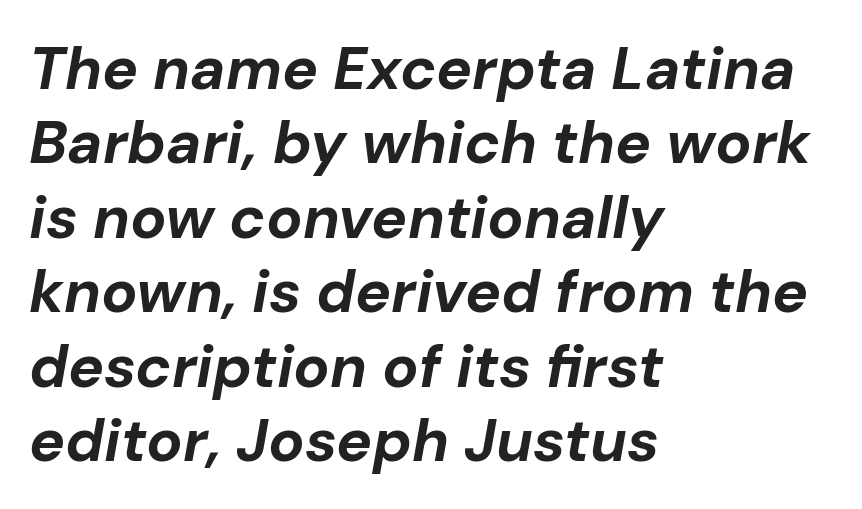
{"italic": "yes", "lean": "right", "slant_degrees": 10, "bold": "yes", "weight": "bold", "width": "normal", "stroke_contrast": "low", "x_height": "medium", "monospaced": "no", "underline": "no", "align": "left", "line_spacing_ratio": 1.24, "letter_spacing": "normal", "letter_spacing_em": 0.0, "glyph_px": 60}
